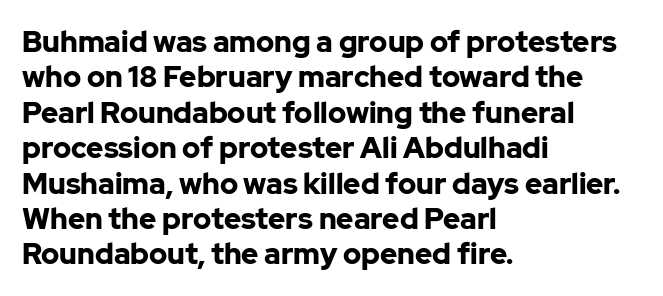
{"serif": "no", "italic": "no", "bold": "yes", "weight": "bold", "width": "normal", "stroke_contrast": "low", "x_height": "medium", "monospaced": "no", "underline": "no", "align": "left", "line_spacing_ratio": 1.22, "letter_spacing": "normal", "letter_spacing_em": 0.0, "glyph_px": 29}
